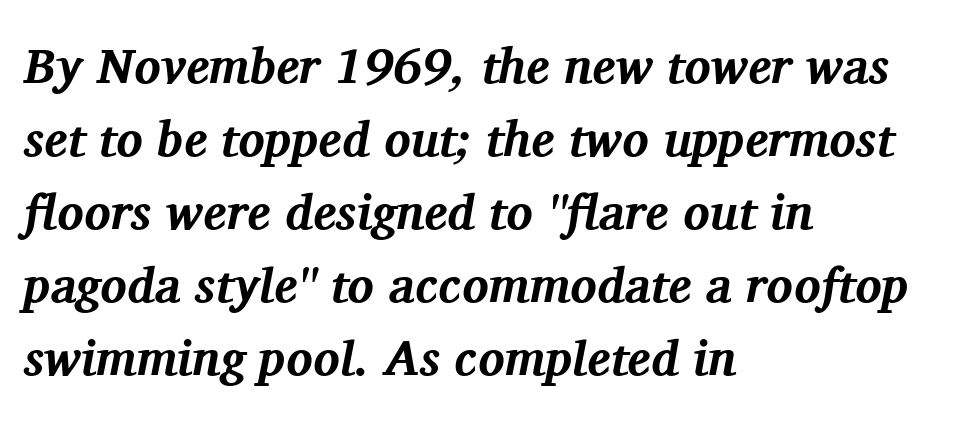
You can tell from the footed stems that serif type was used. It's the slanting kind of type. The face used here is proportionally spaced, like ordinary book or web type. Line spacing here is normal.
